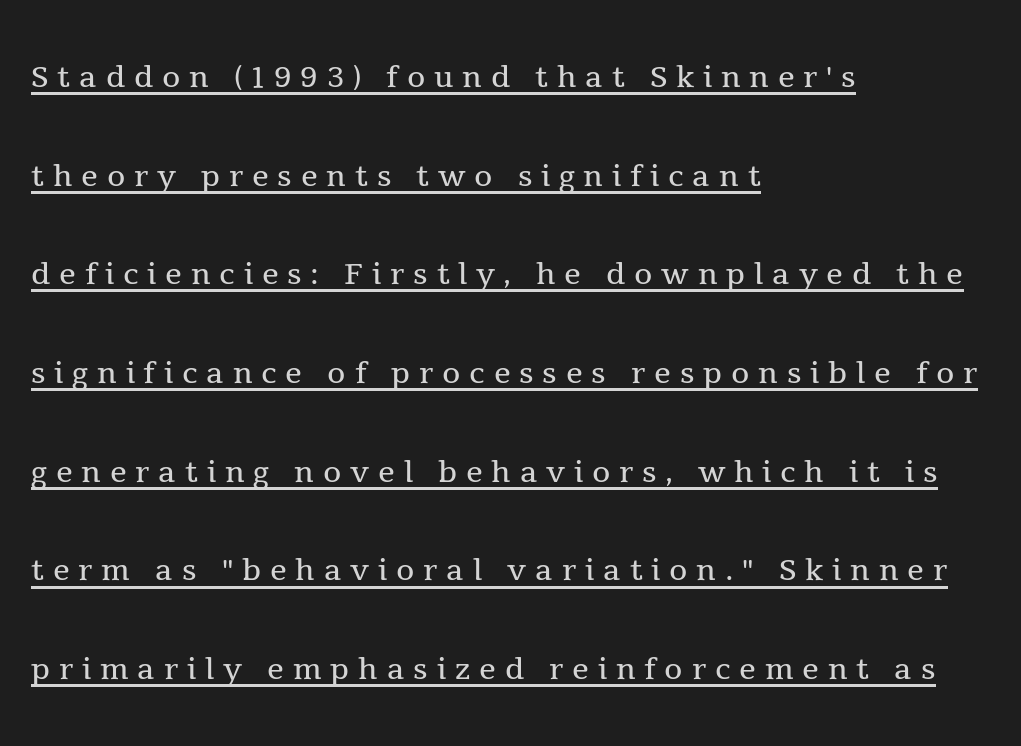
The image shows 42 px regular-weight serif type, upright; set left-aligned, loose line spacing (2.35x), unusually wide letter spacing (+0.21 em), underlined; a medium x-height.
